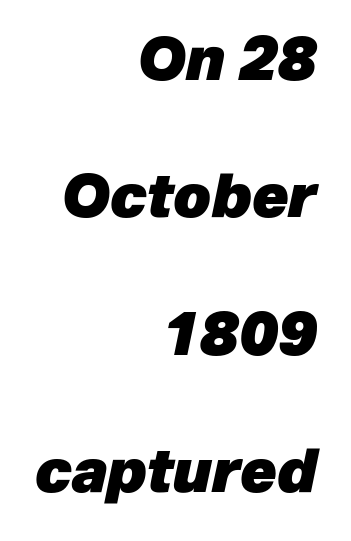
Q: Is the text bold? A: Yes.
Q: Is the text italic (slanted)? A: Yes, it leans right by about 12 degrees.
Q: Is the text underlined? A: No.
Q: How is the paragraph aligned? A: Right-aligned.
Q: Is the spacing between letters normal or unusually wide? A: Normal.
Q: Is the spacing between lines tight, normal or loose? A: Loose.
Q: Width (condensed, normal, or wide)? A: Normal.
Q: Stroke contrast? A: Low.
Q: x-height? A: Medium.
Q: Monospaced? A: No.
